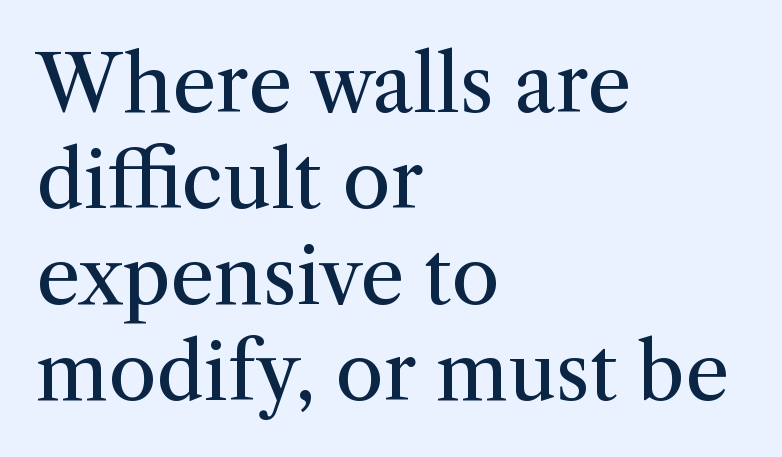
Q: Is the text bold? A: No.
Q: Is the text italic (slanted)? A: No, it is upright.
Q: Is the typeface a serif or a sans-serif typeface? A: Serif.
Q: Is the text underlined? A: No.
Q: How is the paragraph aligned? A: Left-aligned.
Q: Is the spacing between letters normal or unusually wide? A: Normal.
Q: Width (condensed, normal, or wide)? A: Normal.
Q: Stroke contrast? A: Medium.
Q: x-height? A: Medium.
Q: Monospaced? A: No.
